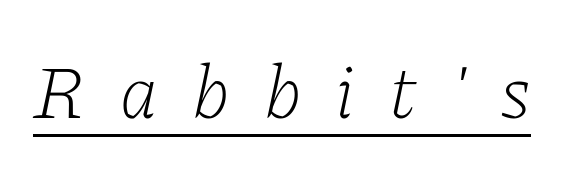
Compared with undecorated copy, this sample adds a rule below the words. Notice how the stems are inclined rather than vertical — that's the hallmark of italics. The cut favours lightness, reaching ordinary text weight at its darkest. Little horizontal feet cap the strokes, marking this as serif type. Character widths vary here, with narrow letters taking less room than wide ones.
